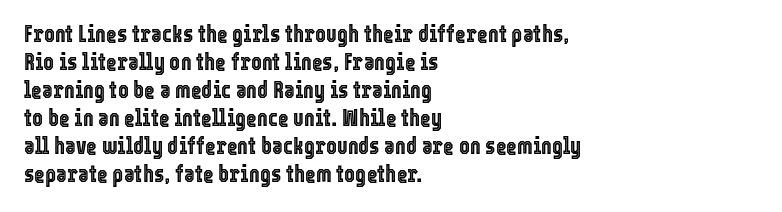
Q: Is the text italic (slanted)? A: No, it is upright.
Q: Is the text underlined? A: No.
Q: How is the paragraph aligned? A: Left-aligned.
Q: Is the spacing between letters normal or unusually wide? A: Normal.
